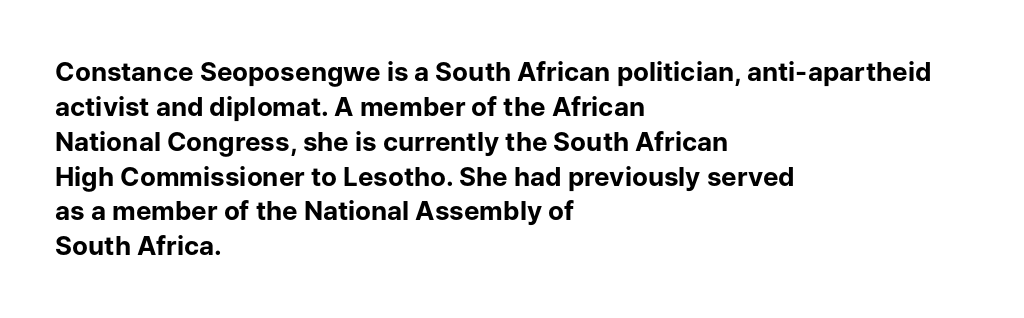
Q: Is the text bold? A: Yes.
Q: Is the text italic (slanted)? A: No, it is upright.
Q: Is the text underlined? A: No.
Q: How is the paragraph aligned? A: Left-aligned.
Q: Is the spacing between letters normal or unusually wide? A: Normal.
Q: Is the spacing between lines tight, normal or loose? A: Normal.
